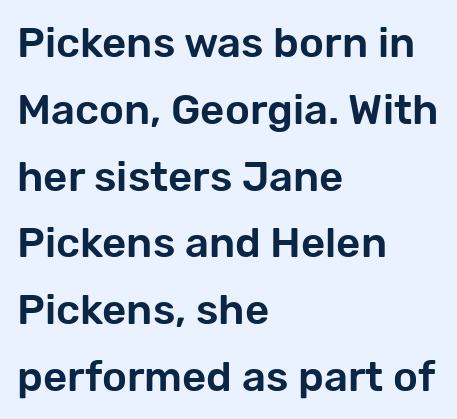
{"serif": "no", "italic": "no", "width": "normal", "stroke_contrast": "low", "x_height": "medium", "monospaced": "no", "underline": "no", "align": "left", "line_spacing": "normal", "line_spacing_ratio": 1.59, "letter_spacing": "normal", "letter_spacing_em": 0.0, "glyph_px": 42}
